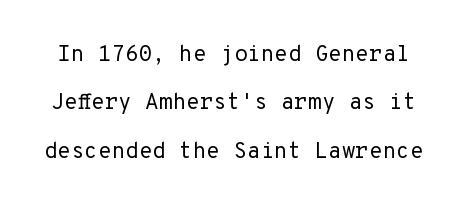
Q: Is the text bold? A: No.
Q: Is the text italic (slanted)? A: No, it is upright.
Q: Is the text underlined? A: No.
Q: Is the spacing between letters normal or unusually wide? A: Normal.
Q: Is the spacing between lines tight, normal or loose? A: Loose.
